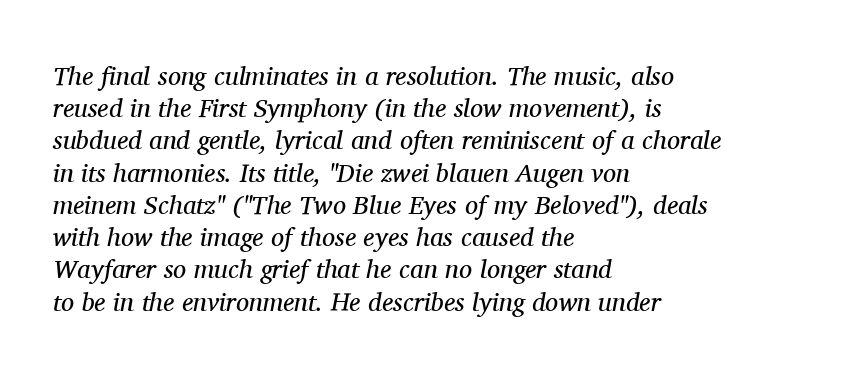
Think standard paragraph weight, or any step lighter than that. Short and long lines alike share a common starting point at left. You could call the tracking neutral — neither tight nor loose. Quick note: underline off.
